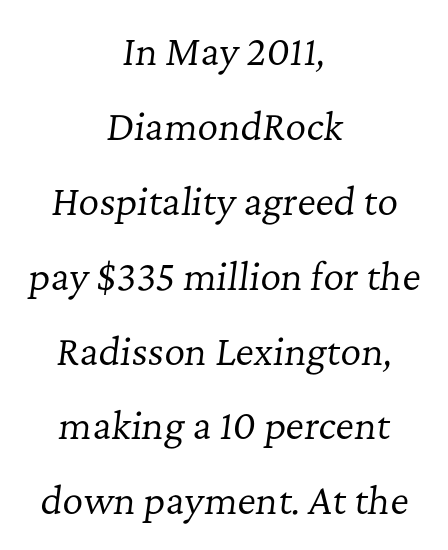
The rendering positions every line midway between the sides. The type is set solid horizontally, with unmodified tracking. The designer dialed line spacing up above the default. The specimen omits any rule beneath the text block's lines.
